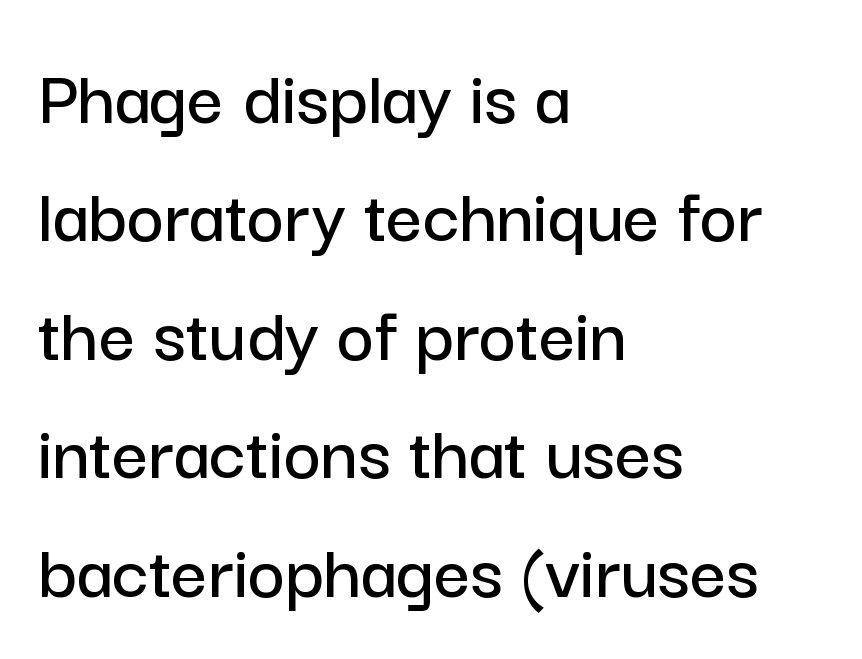
This rendering leaves character spacing at its baseline value. The rendering uses natural spacing where letterforms have individual widths. Each letter's strokes conclude bluntly, with no projecting serifs. Leftover space on each line is placed entirely after the last word. Check under the words: just untouched page. Baseline-to-baseline distance is the conventional proportion of letter height.
